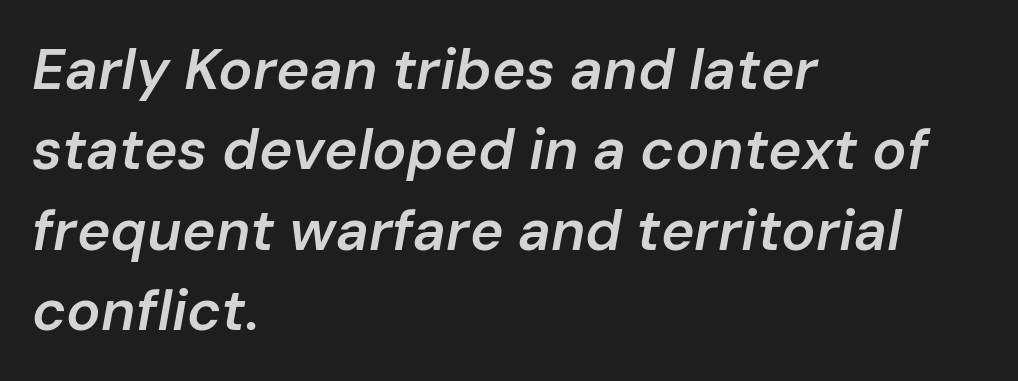
Q: Is the text bold? A: Semi-bold.
Q: Is the text italic (slanted)? A: Yes, it leans right by about 10 degrees.
Q: Is the text underlined? A: No.
Q: How is the paragraph aligned? A: Left-aligned.
Q: Is the spacing between letters normal or unusually wide? A: Normal.
Q: Is the spacing between lines tight, normal or loose? A: Normal.
Q: Width (condensed, normal, or wide)? A: Normal.
Q: Stroke contrast? A: Low.
Q: x-height? A: Medium.
Q: Monospaced? A: No.
